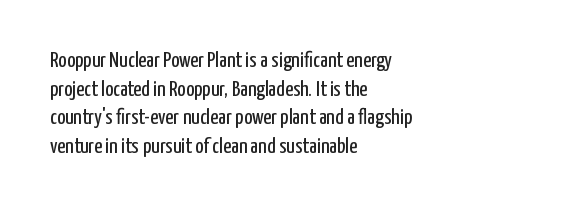
The image shows 22 px text type, upright; set left-aligned, normal line spacing (1.3x), normal letter spacing, not underlined.
